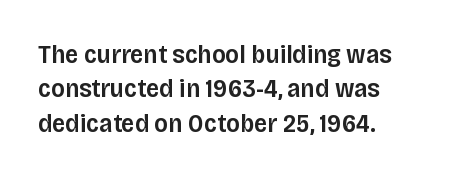
Q: Is the text bold? A: Semi-bold.
Q: Is the text italic (slanted)? A: No, it is upright.
Q: Is the text underlined? A: No.
Q: How is the paragraph aligned? A: Left-aligned.
Q: Is the spacing between letters normal or unusually wide? A: Normal.
Q: Is the spacing between lines tight, normal or loose? A: Normal.
